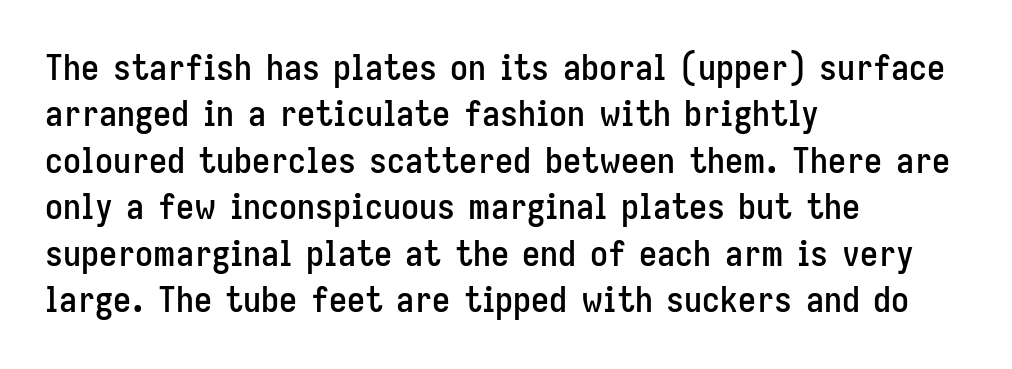
The image shows 36 px condensed sans-serif type, upright; set left-aligned, normal line spacing (1.29x), normal letter spacing, not underlined; low stroke contrast and a medium x-height.
